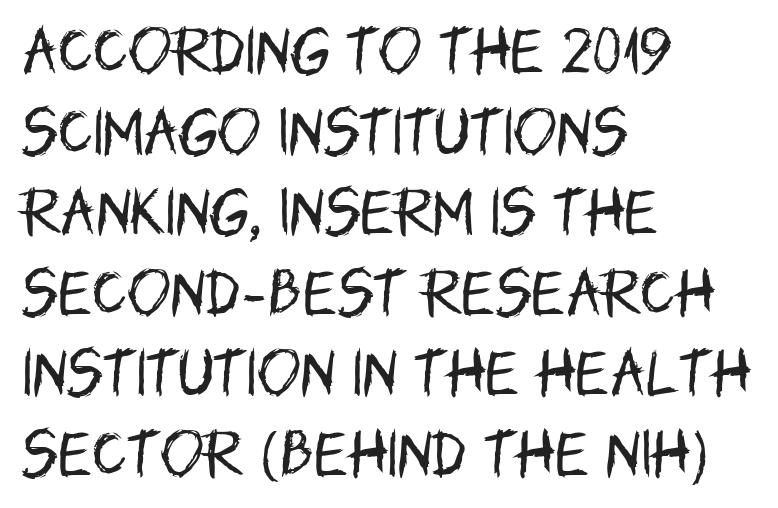
The letters stand straight up with perfectly vertical stems. Is the block centered? No — it sits flush against the left margin. Note: no serifs on the glyphs. This rendering leaves character spacing at its baseline value. Counters stay open thanks to moderate or lighter strokes. Students, observe: this is what conventionally led text looks like.
